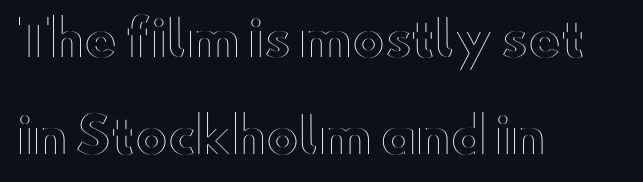
The typography opts for an upright posture over an oblique one. Regarding leading, the lines here are spaced well apart. The foot of each line stays bare and open. Think of a printed novel: that variable character pitch is what you see here.
